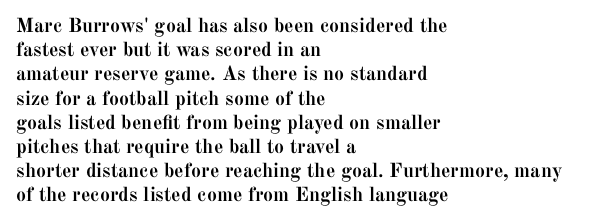
The image shows 20 px bold type, upright; set left-aligned, line spacing 1.21x, normal letter spacing, not underlined.
